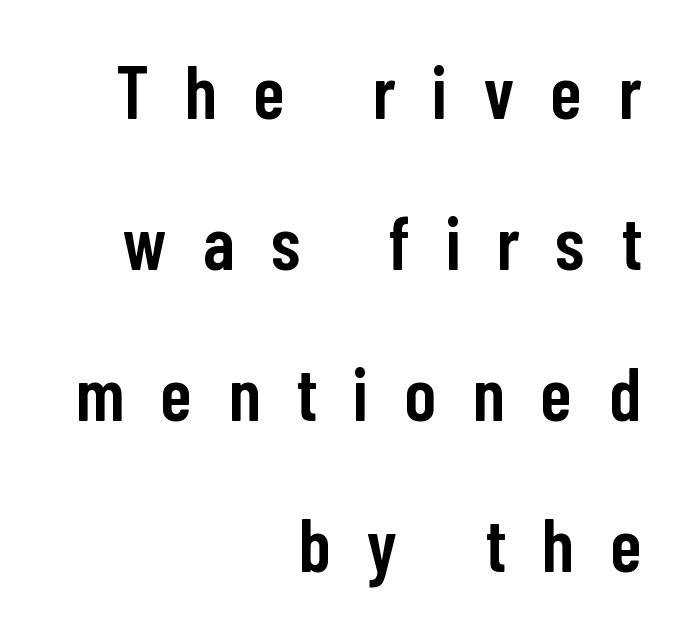
{"serif": "no", "italic": "no", "bold": "semi", "weight": "semibold", "width": "condensed", "stroke_contrast": "low", "x_height": "medium", "monospaced": "no", "underline": "no", "align": "right", "line_spacing": "loose", "line_spacing_ratio": 2.04, "letter_spacing": "wide", "letter_spacing_em": 0.5, "glyph_px": 74}
